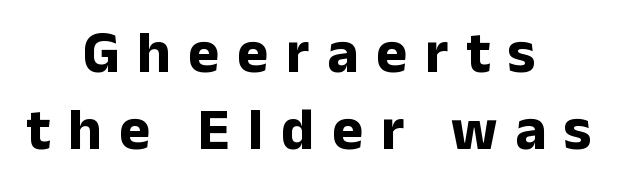
{"serif": "no", "italic": "no", "bold": "yes", "weight": "bold", "width": "normal", "stroke_contrast": "low", "x_height": "medium", "monospaced": "no", "underline": "no", "align": "center", "line_spacing": "normal", "line_spacing_ratio": 1.31, "letter_spacing": "wide", "letter_spacing_em": 0.3, "glyph_px": 59}
